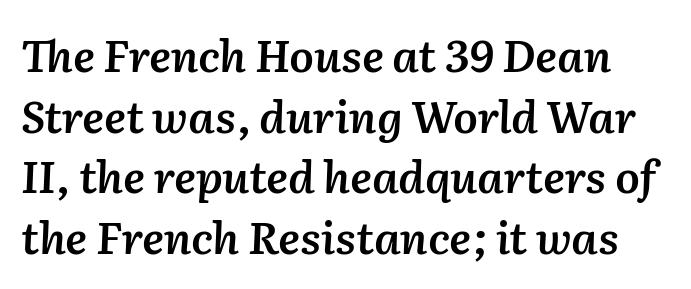
Glance below the letters and you will spot only blank space. Tracking here is standard; glyphs follow each other at the usual distance. Stroke thickness is moderately raised; the sample reads as semibold. Here the designer chose a conventional face with non-uniform glyph widths. The passage shown stacks its lines at a standard gap.
